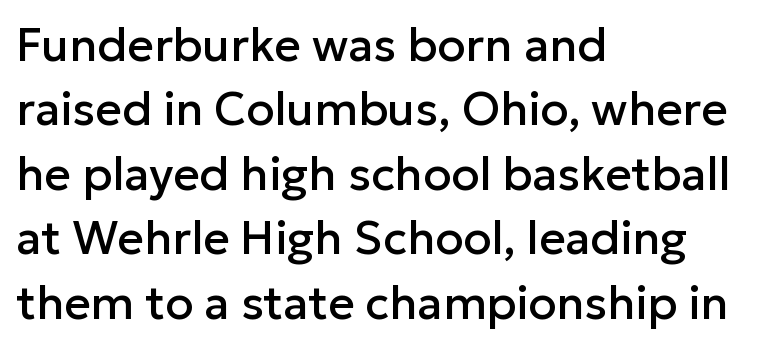
{"serif": "no", "italic": "no", "width": "normal", "stroke_contrast": "low", "x_height": "medium", "monospaced": "no", "underline": "no", "align": "left", "line_spacing": "normal", "line_spacing_ratio": 1.4, "letter_spacing": "normal", "letter_spacing_em": 0.0, "glyph_px": 46}
